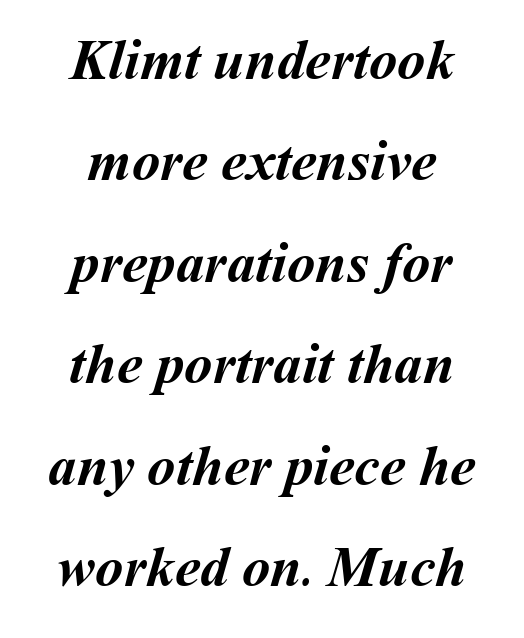
{"bold": "yes", "weight": "semibold", "width": "normal", "stroke_contrast": "medium", "x_height": "medium", "monospaced": "no", "underline": "no", "align": "center", "line_spacing_ratio": 1.78, "letter_spacing": "normal", "letter_spacing_em": 0.0, "glyph_px": 57}
